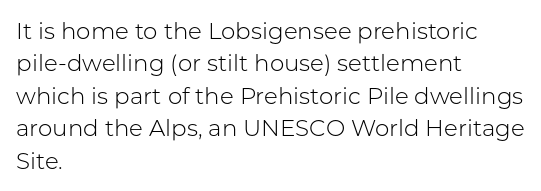
The image shows 23 px text type, upright; set left-aligned, normal line spacing (1.41x), normal letter spacing, not underlined.
